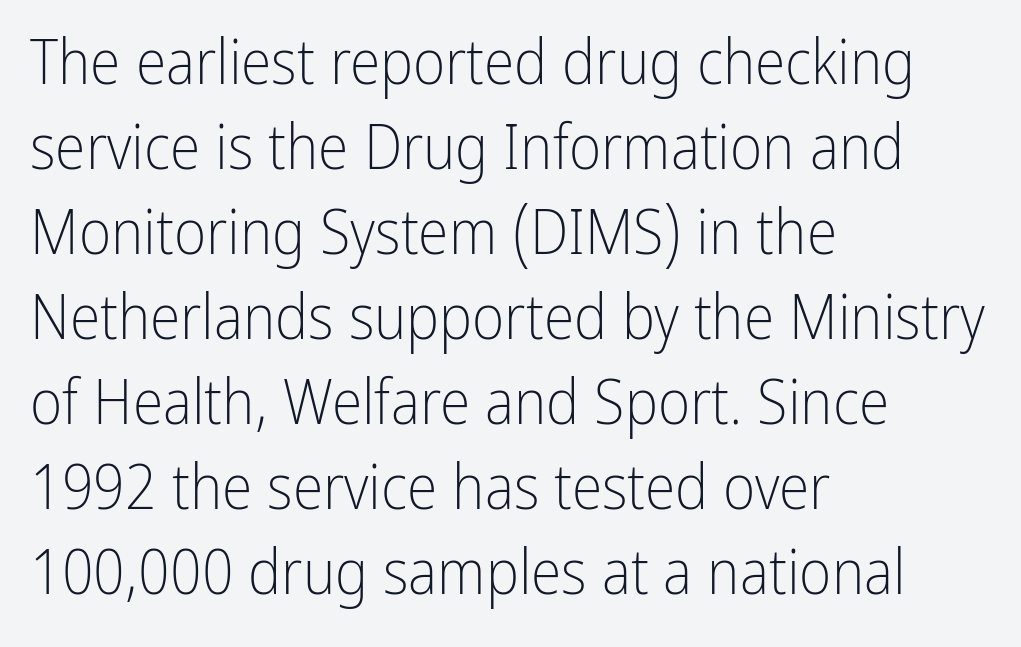
The image shows 62 px light, condensed sans-serif type, upright; set left-aligned, normal line spacing (1.37x), normal letter spacing, not underlined; low stroke contrast and a medium x-height.
